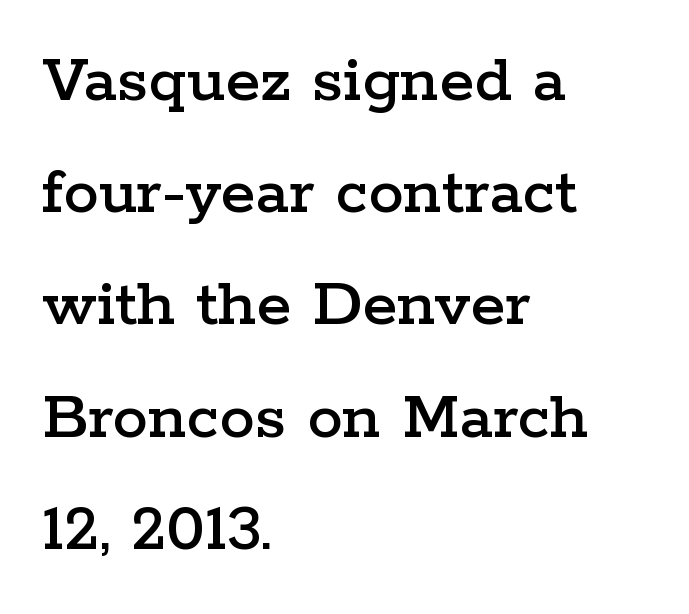
{"serif": "yes", "italic": "no", "width": "wide", "stroke_contrast": "low", "x_height": "medium", "monospaced": "no", "underline": "no", "align": "left", "line_spacing": "normal", "line_spacing_ratio": 1.58, "letter_spacing": "normal", "letter_spacing_em": 0.0, "glyph_px": 71}
